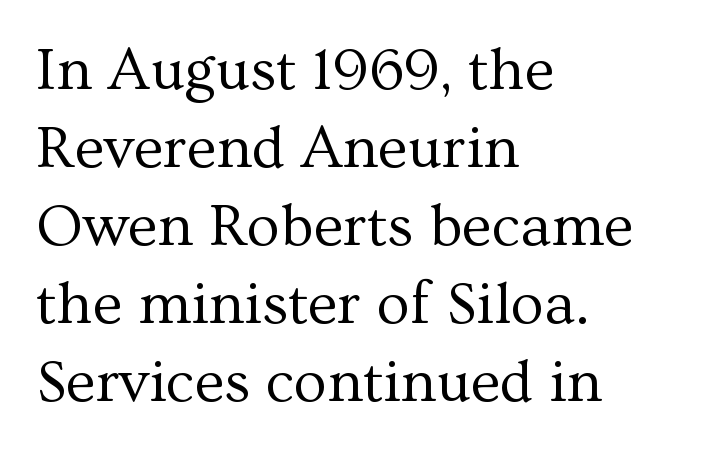
{"serif": "yes", "italic": "no", "bold": "no", "weight": "regular", "width": "normal", "stroke_contrast": "medium", "x_height": "medium", "monospaced": "no", "underline": "no", "align": "left", "line_spacing": "normal", "line_spacing_ratio": 1.28, "letter_spacing": "normal", "letter_spacing_em": 0.0, "glyph_px": 61}
